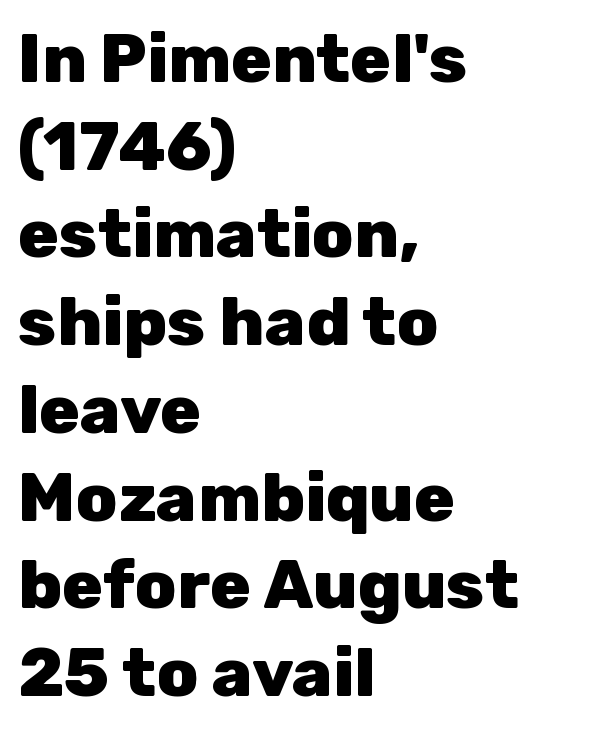
The image shows 68 px heavy sans-serif type, upright; set left-aligned, normal line spacing (1.29x), normal letter spacing, not underlined; low stroke contrast and a medium x-height.
